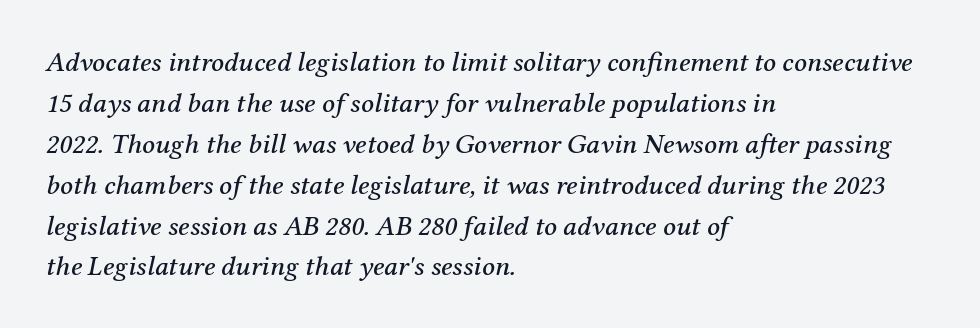
The image shows 28 px serif type, italic (leaning right); set left-aligned, normal line spacing (1.46x), normal letter spacing, not underlined; medium stroke contrast and a medium x-height.
